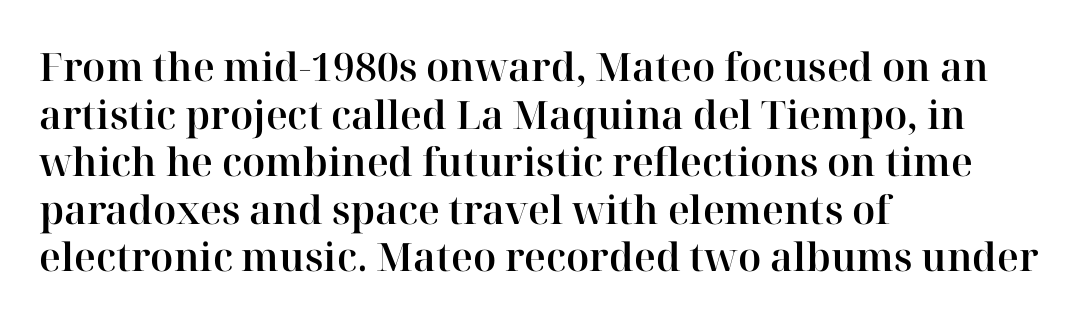
The image shows 39 px serif type, upright; set left-aligned, line spacing 1.22x, normal letter spacing, not underlined; high stroke contrast and a medium x-height.
